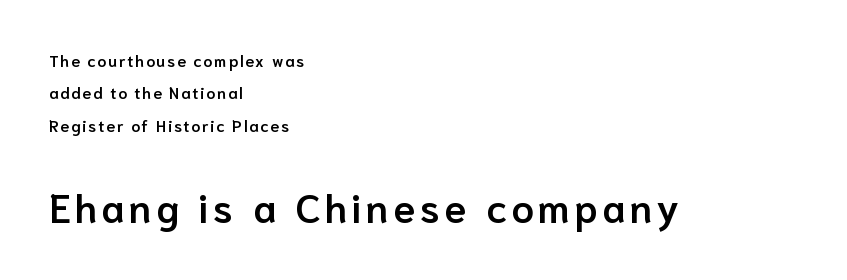
{"serif": "no", "italic": "no", "bold": "semi", "weight": "semibold", "width": "normal", "stroke_contrast": "low", "x_height": "medium", "monospaced": "no", "underline": "no", "align": "left", "line_spacing": "loose", "line_spacing_ratio": 2.02, "larger_block": "second", "size_ratio": 2.5, "glyph_px": 40}
